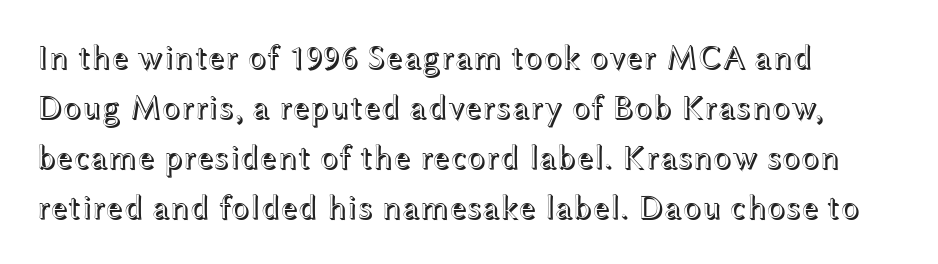
The image shows 34 px wide type, upright; set left-aligned, normal line spacing (1.47x), normal letter spacing, not underlined; a medium x-height.
